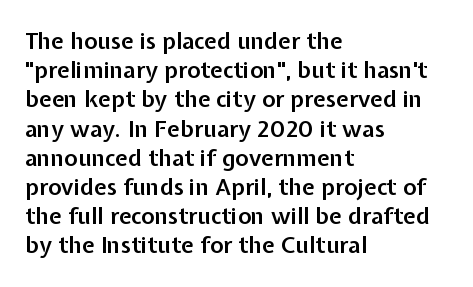
Q: Is the text bold? A: Semi-bold.
Q: Is the text italic (slanted)? A: No, it is upright.
Q: Is the text underlined? A: No.
Q: How is the paragraph aligned? A: Left-aligned.
Q: Is the spacing between letters normal or unusually wide? A: Normal.
Q: Is the spacing between lines tight, normal or loose? A: Normal.
